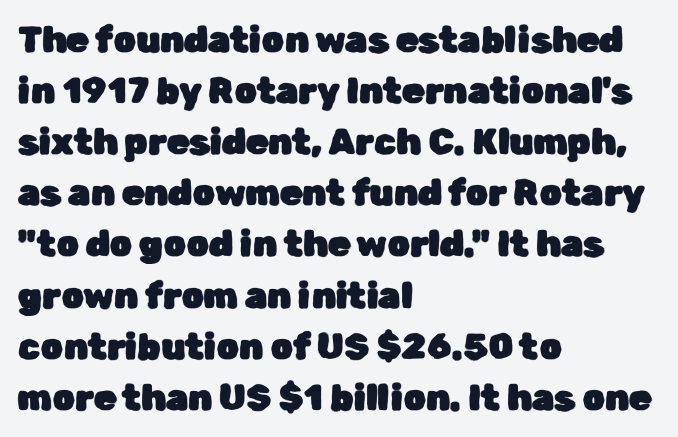
The image shows 36 px sans-serif type, upright; set left-aligned, normal line spacing (1.42x), normal letter spacing, not underlined; low stroke contrast and a medium x-height.
